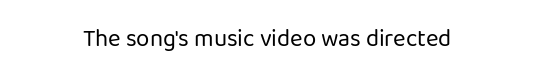
{"italic": "no", "bold": "no", "underline": "no", "align": "center", "letter_spacing": "normal", "letter_spacing_em": 0.0, "glyph_px": 24}
